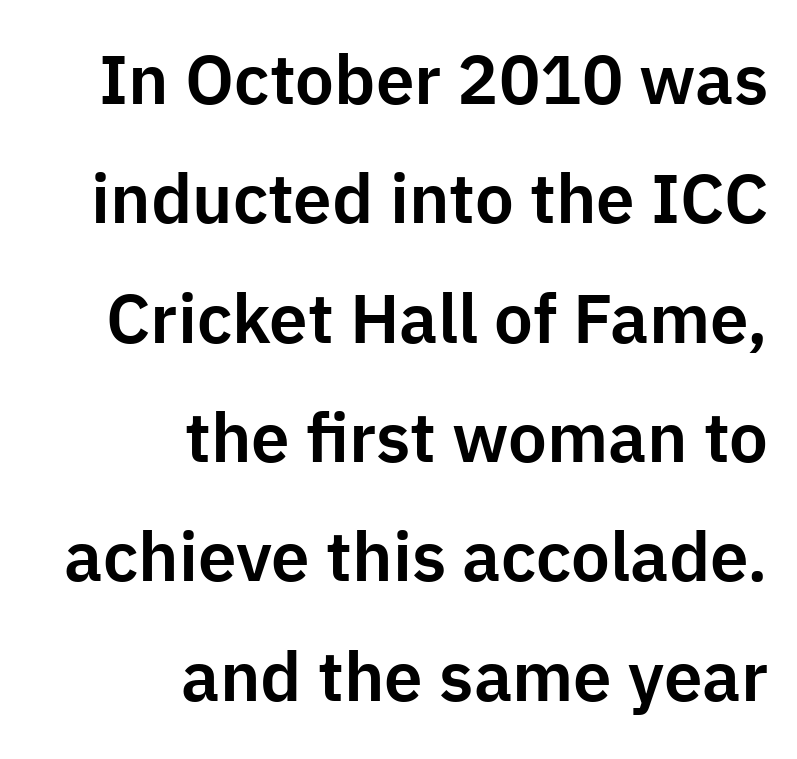
The image shows 69 px sans-serif type, upright; set right-aligned, line spacing 1.73x, normal letter spacing, not underlined; low stroke contrast and a medium x-height.
